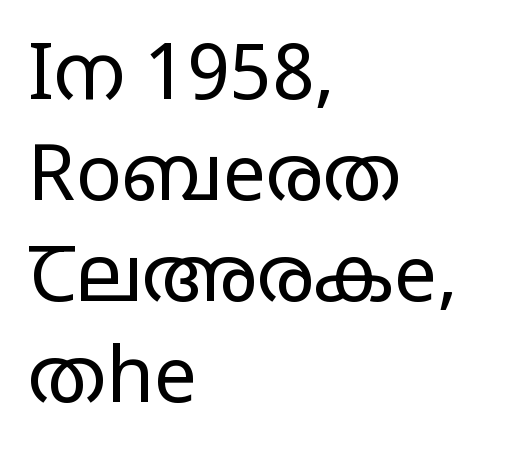
{"serif": "no", "italic": "no", "bold": "no", "weight": "regular", "width": "wide", "stroke_contrast": "low", "x_height": "large", "monospaced": "no", "underline": "no", "align": "left", "line_spacing": "normal", "line_spacing_ratio": 1.31, "letter_spacing": "normal", "letter_spacing_em": 0.0, "glyph_px": 77}
